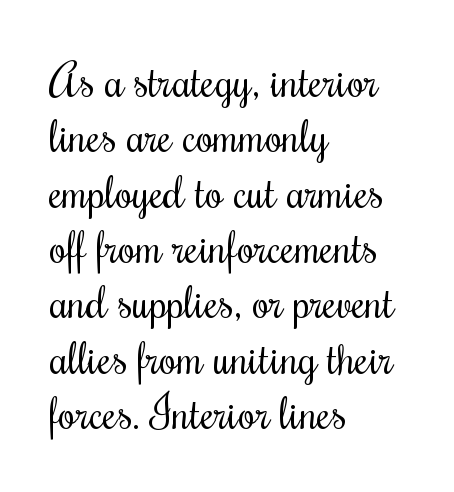
Q: Is the text bold? A: No.
Q: Is the text italic (slanted)? A: Yes.
Q: Is the typeface a serif or a sans-serif typeface? A: Serif.
Q: Is the text underlined? A: No.
Q: How is the paragraph aligned? A: Left-aligned.
Q: Is the spacing between letters normal or unusually wide? A: Normal.
Q: Width (condensed, normal, or wide)? A: Condensed.
Q: Stroke contrast? A: Medium.
Q: x-height? A: Small.
Q: Monospaced? A: No.
